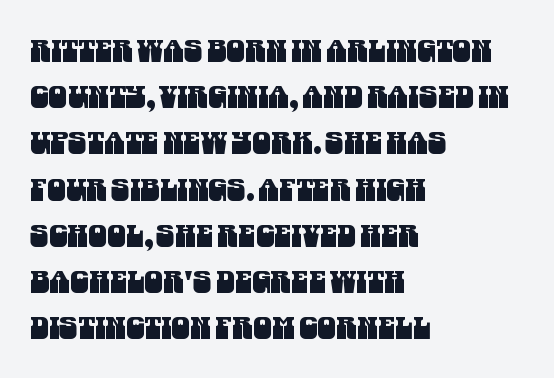
{"serif": "no", "width": "condensed", "stroke_contrast": "medium", "x_height": "large", "monospaced": "no", "underline": "no", "align": "left", "line_spacing": "normal", "line_spacing_ratio": 1.54, "letter_spacing": "normal", "letter_spacing_em": 0.0, "glyph_px": 30}
